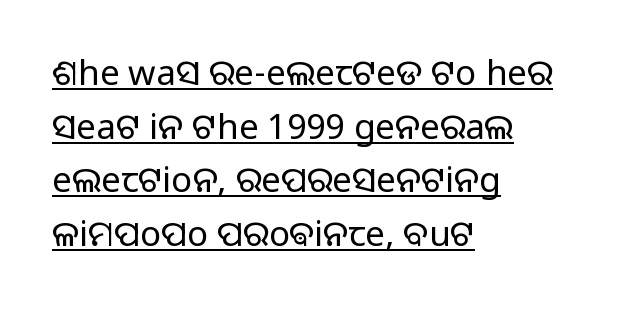
{"serif": "no", "italic": "no", "bold": "no", "weight": "light", "width": "normal", "stroke_contrast": "low", "x_height": "medium", "monospaced": "no", "underline": "yes", "align": "left", "line_spacing": "normal", "line_spacing_ratio": 1.53, "letter_spacing": "normal", "letter_spacing_em": 0.0, "glyph_px": 35}
